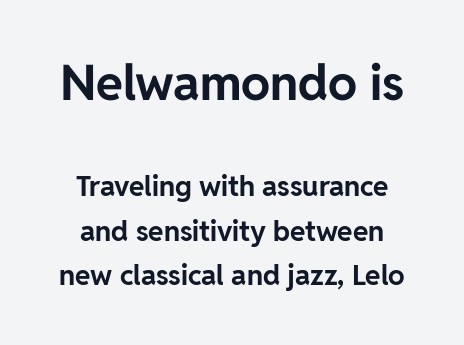
Q: Is the text bold? A: Yes.
Q: Is the text italic (slanted)? A: No, it is upright.
Q: Is the typeface a serif or a sans-serif typeface? A: Sans-serif.
Q: Is the text underlined? A: No.
Q: Is the spacing between letters normal or unusually wide? A: Normal.
Q: Is the spacing between lines tight, normal or loose? A: Normal.
Q: Which block of text is set in a larger size, the first (top) or the second (bottom)? A: The first (top) one.
Q: Width (condensed, normal, or wide)? A: Normal.
Q: Stroke contrast? A: Low.
Q: x-height? A: Medium.
Q: Monospaced? A: No.
